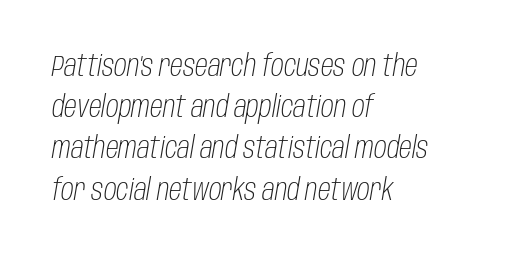
Interline gaps are of average width in this sample. Horizontally, the lines are justified to the leading edge only. Does the lettering tilt? It does — this is italic. The rendering uses natural spacing where letterforms have individual widths. This reads as an unemphasized weight, regular at the heaviest. The passage shown is not underscored anywhere.
